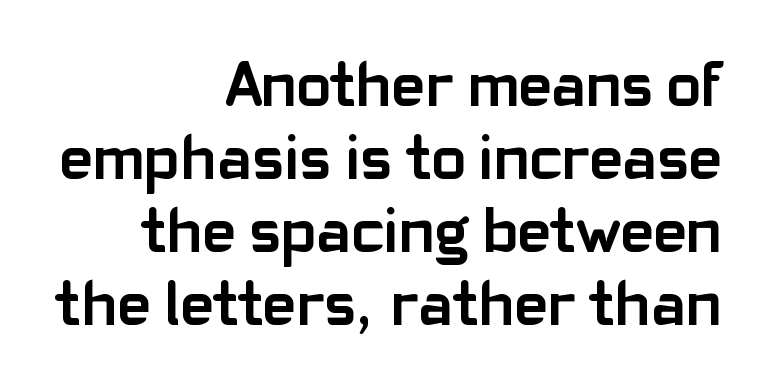
The image shows 64 px semibold sans-serif type, upright; set right-aligned, tight line spacing (1.14x), normal letter spacing, not underlined; low stroke contrast and a medium x-height.
